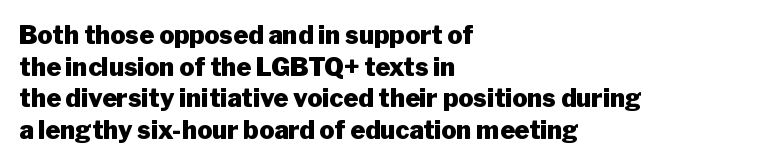
The image shows 25 px bold type, upright; set left-aligned, normal line spacing (1.27x), normal letter spacing, not underlined.
